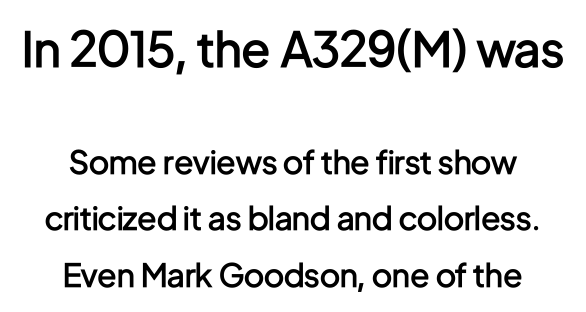
Q: Is the text bold? A: Semi-bold.
Q: Is the text italic (slanted)? A: No, it is upright.
Q: Is the typeface a serif or a sans-serif typeface? A: Sans-serif.
Q: Is the text underlined? A: No.
Q: How is the paragraph aligned? A: Centered.
Q: Is the spacing between letters normal or unusually wide? A: Normal.
Q: Which block of text is set in a larger size, the first (top) or the second (bottom)? A: The first (top) one.
Q: Width (condensed, normal, or wide)? A: Condensed.
Q: Stroke contrast? A: Low.
Q: x-height? A: Medium.
Q: Monospaced? A: No.
